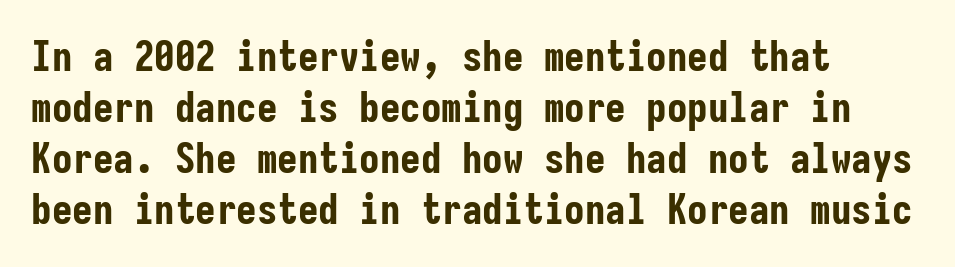
The image shows 41 px bold, condensed sans-serif type, upright, monospaced; set left-aligned, line spacing 1.24x, normal letter spacing, not underlined; low stroke contrast and a medium x-height.
